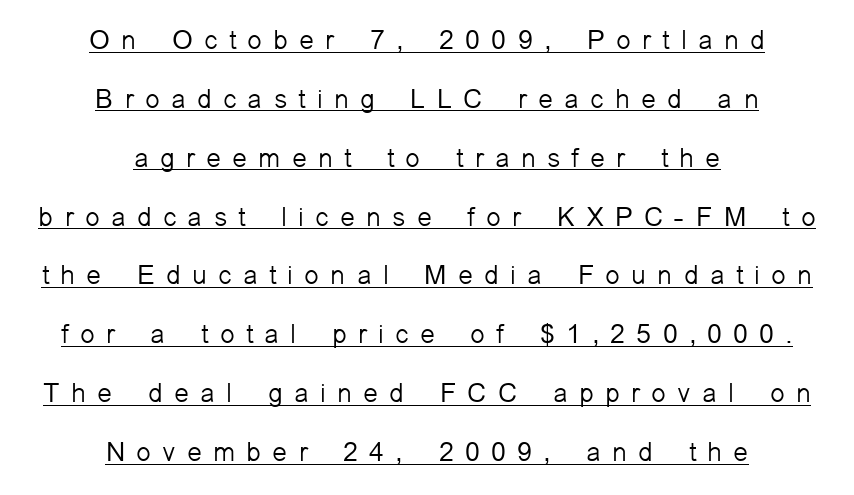
The image shows 27 px text type, upright; set centered, loose line spacing (2.18x), unusually wide letter spacing (+0.41 em), underlined.
